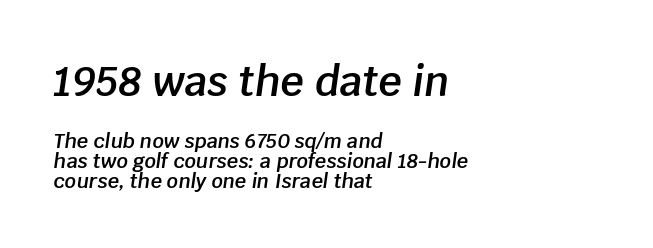
{"italic": "yes", "lean": "right", "slant_degrees": 8, "bold": "semi", "weight": "semibold", "width": "normal", "stroke_contrast": "low", "x_height": "large", "monospaced": "no", "underline": "no", "align": "left", "line_spacing": "tight", "line_spacing_ratio": 0.99, "letter_spacing": "normal", "letter_spacing_em": 0.0, "larger_block": "first", "size_ratio": 2.05, "glyph_px": 41}
